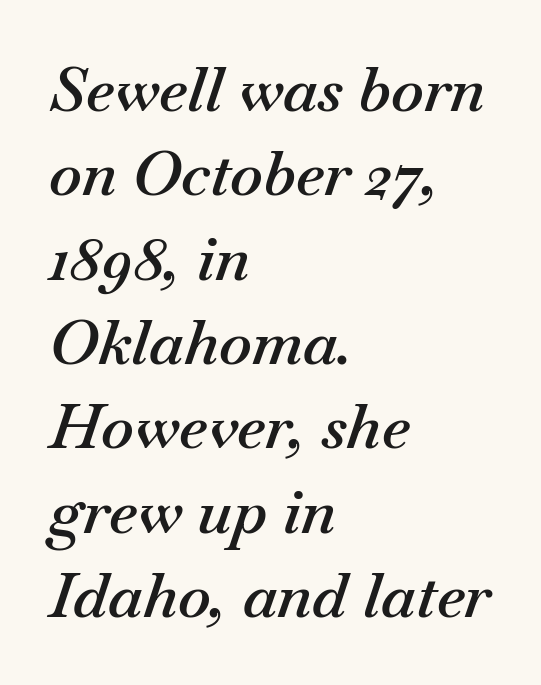
Q: Is the text bold? A: Semi-bold.
Q: Is the text italic (slanted)? A: Yes, it leans right by about 18 degrees.
Q: Is the text underlined? A: No.
Q: How is the paragraph aligned? A: Left-aligned.
Q: Is the spacing between letters normal or unusually wide? A: Normal.
Q: Is the spacing between lines tight, normal or loose? A: Normal.
Q: Width (condensed, normal, or wide)? A: Normal.
Q: Stroke contrast? A: Medium.
Q: x-height? A: Small.
Q: Monospaced? A: No.
